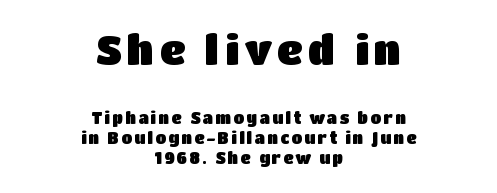
The image shows 40 px sans-serif type, upright; set centered, normal line spacing (1.25x), not underlined; the first (top) block is 2.5x larger; low stroke contrast and a large x-height.
